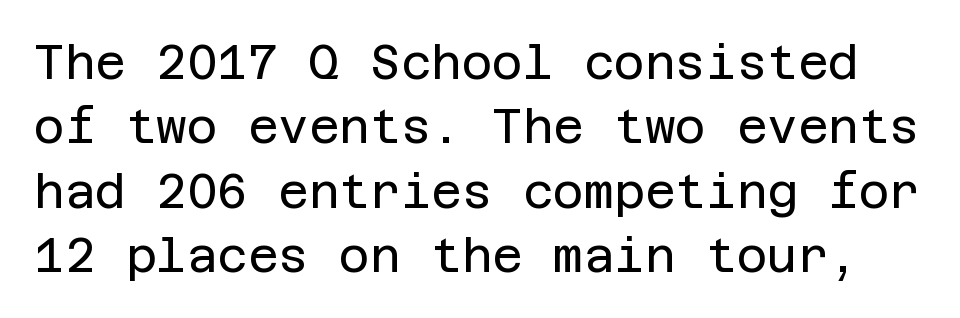
The image shows 47 px regular-weight sans-serif type, upright; set normal line spacing (1.37x), normal letter spacing, not underlined; low stroke contrast and a large x-height.
